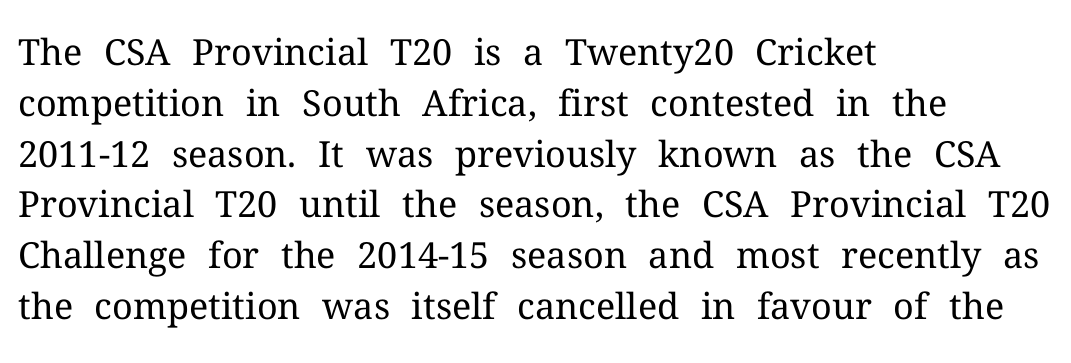
The image shows 36 px regular-weight serif type, upright; set left-aligned, normal line spacing (1.41x), normal letter spacing, not underlined; medium stroke contrast and a medium x-height.
